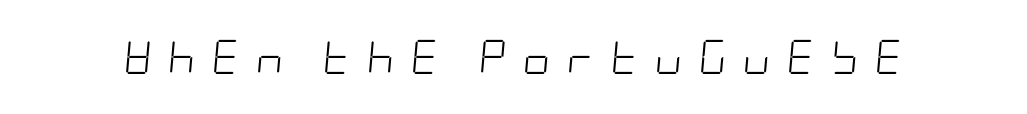
The image shows 34 px light, condensed type, italic (leaning right); set unusually wide letter spacing (+0.48 em), not underlined; low stroke contrast and a large x-height.
